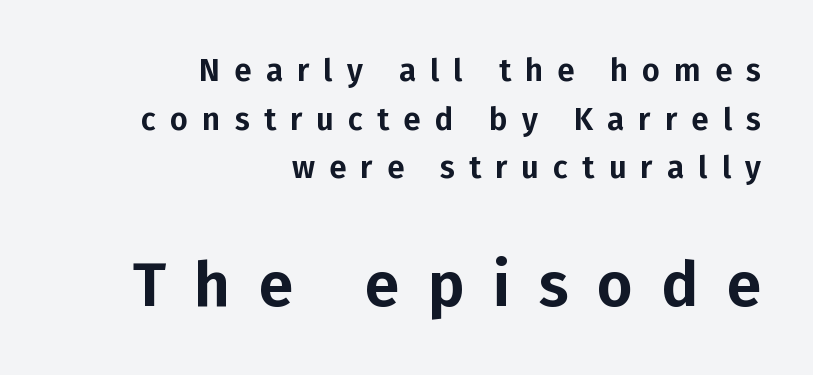
The image shows 62 px sans-serif type, upright; set right-aligned, normal line spacing (1.57x), unusually wide letter spacing (+0.46 em), not underlined; the second (bottom) block is 2.0x larger; low stroke contrast and a medium x-height.
